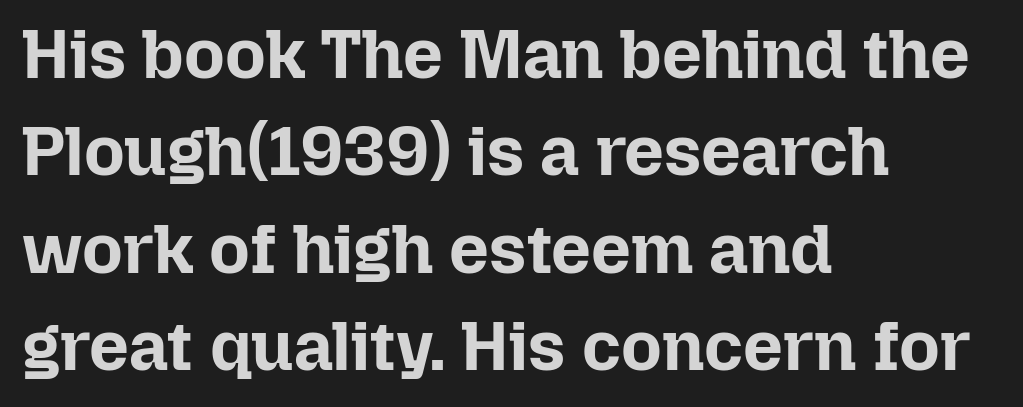
{"italic": "no", "bold": "yes", "weight": "bold", "width": "normal", "stroke_contrast": "low", "x_height": "medium", "monospaced": "no", "underline": "no", "align": "left", "line_spacing": "normal", "line_spacing_ratio": 1.39, "letter_spacing": "normal", "letter_spacing_em": 0.0, "glyph_px": 70}
